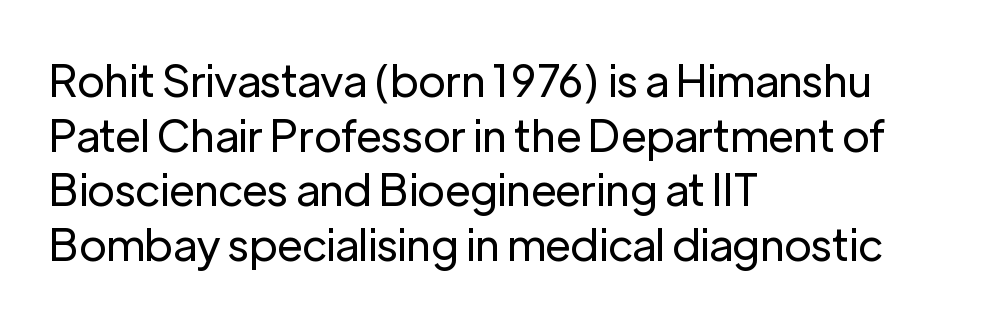
Q: Is the text bold? A: No.
Q: Is the text italic (slanted)? A: No, it is upright.
Q: Is the typeface a serif or a sans-serif typeface? A: Sans-serif.
Q: Is the text underlined? A: No.
Q: How is the paragraph aligned? A: Left-aligned.
Q: Is the spacing between letters normal or unusually wide? A: Normal.
Q: Width (condensed, normal, or wide)? A: Normal.
Q: Stroke contrast? A: Low.
Q: x-height? A: Medium.
Q: Monospaced? A: No.
